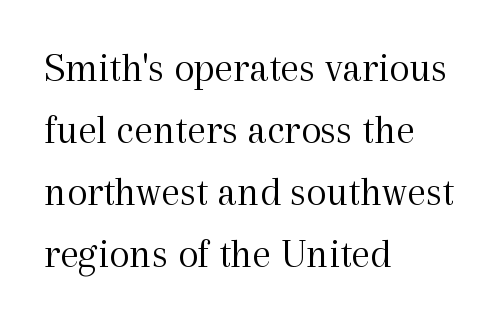
{"serif": "yes", "italic": "no", "bold": "no", "weight": "light", "width": "normal", "x_height": "medium", "monospaced": "no", "underline": "no", "align": "left", "line_spacing": "normal", "line_spacing_ratio": 1.48, "letter_spacing": "normal", "letter_spacing_em": 0.0, "glyph_px": 42}
